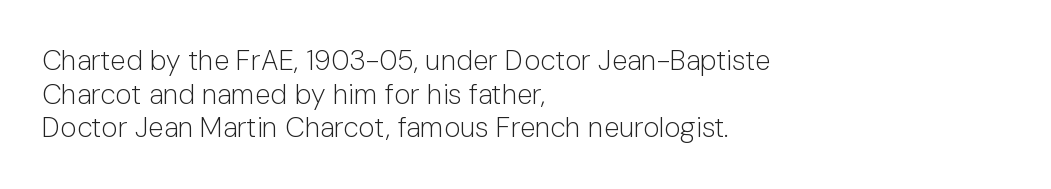
Q: Is the text bold? A: No.
Q: Is the text italic (slanted)? A: No, it is upright.
Q: Is the typeface a serif or a sans-serif typeface? A: Sans-serif.
Q: Is the text underlined? A: No.
Q: How is the paragraph aligned? A: Left-aligned.
Q: Is the spacing between letters normal or unusually wide? A: Normal.
Q: Width (condensed, normal, or wide)? A: Normal.
Q: Stroke contrast? A: Low.
Q: x-height? A: Medium.
Q: Monospaced? A: No.
